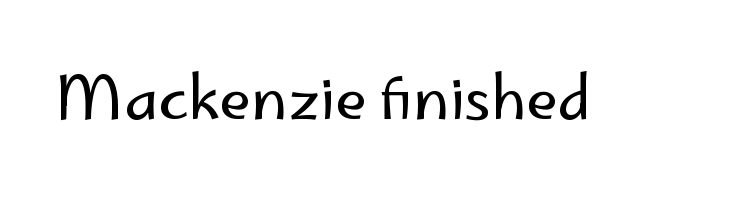
{"serif": "no", "italic": "no", "bold": "no", "weight": "regular", "width": "normal", "stroke_contrast": "low", "x_height": "small", "monospaced": "no", "underline": "no", "letter_spacing": "normal", "letter_spacing_em": 0.0, "glyph_px": 59}
